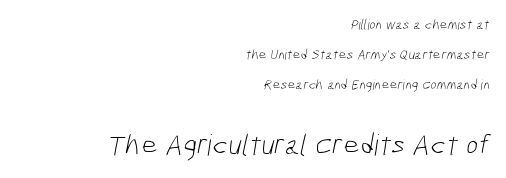
{"serif": "no", "bold": "no", "weight": "light", "width": "condensed", "stroke_contrast": "low", "x_height": "medium", "monospaced": "no", "underline": "no", "align": "right", "line_spacing": "loose", "line_spacing_ratio": 2.15, "letter_spacing": "normal", "letter_spacing_em": 0.0, "larger_block": "second", "size_ratio": 2.07, "glyph_px": 29}
